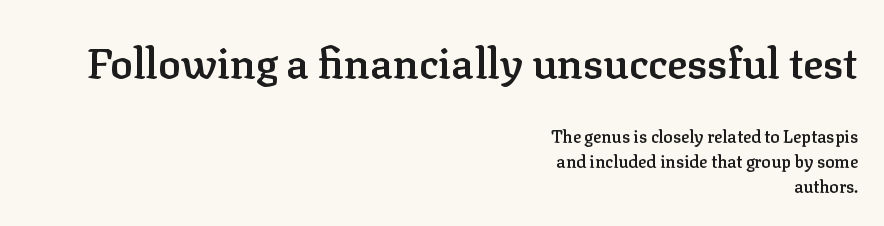
Q: Is the text bold? A: Semi-bold.
Q: Is the text italic (slanted)? A: No, it is upright.
Q: Is the typeface a serif or a sans-serif typeface? A: Serif.
Q: Is the text underlined? A: No.
Q: How is the paragraph aligned? A: Right-aligned.
Q: Is the spacing between letters normal or unusually wide? A: Normal.
Q: Is the spacing between lines tight, normal or loose? A: Normal.
Q: Which block of text is set in a larger size, the first (top) or the second (bottom)? A: The first (top) one.
Q: Width (condensed, normal, or wide)? A: Normal.
Q: Stroke contrast? A: Low.
Q: x-height? A: Medium.
Q: Monospaced? A: No.
